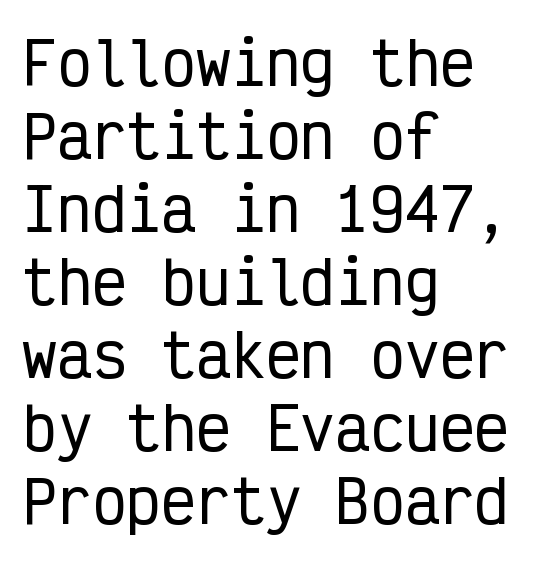
The passage shown stacks its lines at a standard gap. Do the characters align in a grid? Yes, the font is monospaced. Each line starts at the same left margin while the right side varies. These lines were composed using upright roman letters.
